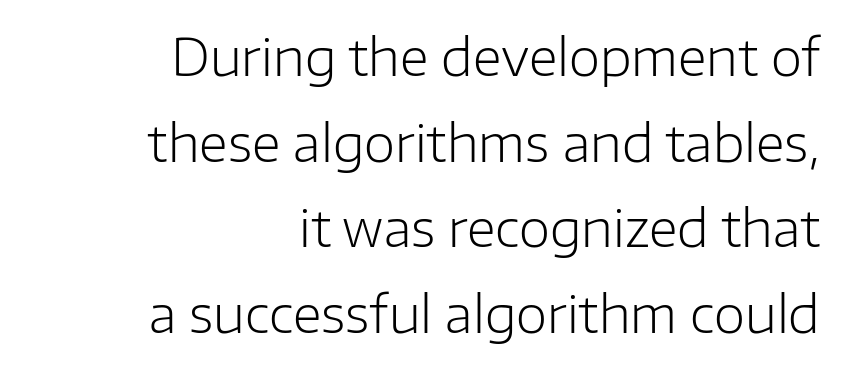
Q: Is the text bold? A: No.
Q: Is the text italic (slanted)? A: No, it is upright.
Q: Is the typeface a serif or a sans-serif typeface? A: Sans-serif.
Q: Is the text underlined? A: No.
Q: How is the paragraph aligned? A: Right-aligned.
Q: Is the spacing between letters normal or unusually wide? A: Normal.
Q: Is the spacing between lines tight, normal or loose? A: Normal.
Q: Width (condensed, normal, or wide)? A: Normal.
Q: Stroke contrast? A: Low.
Q: x-height? A: Medium.
Q: Monospaced? A: No.
